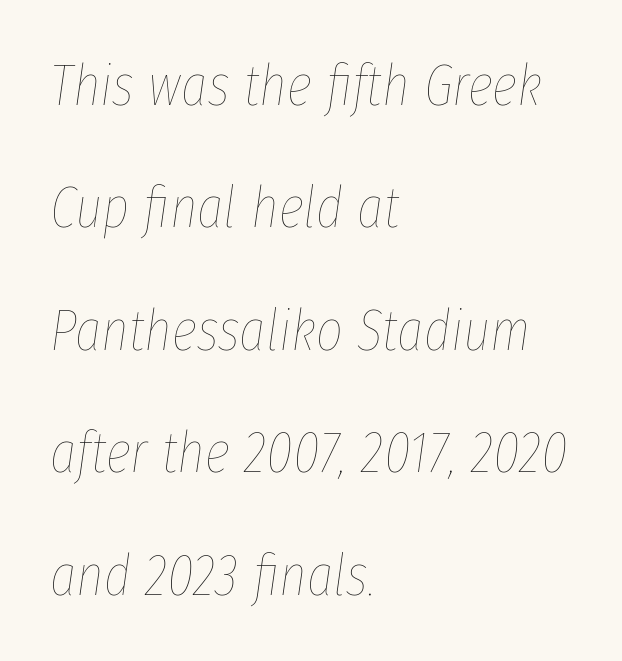
Proportional: the letters do not fall into vertical columns. The passage shown is not underscored anywhere. The font sits on the lighter half of the weight spectrum, regular included. What stands out about the letter spacing? Nothing — it is the standard amount. This sample trades compactness for vertical openness between lines.
